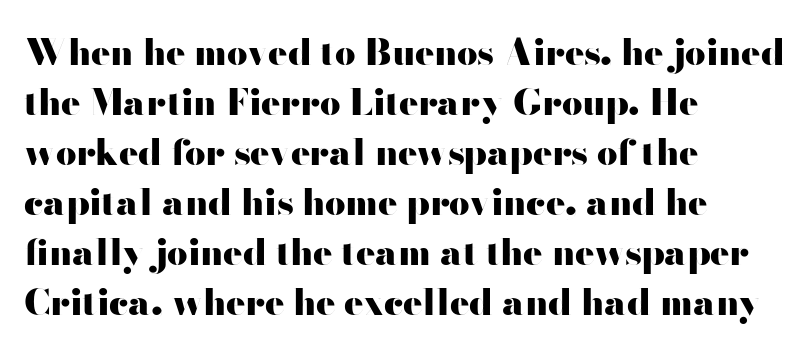
The image shows 36 px heavy, wide type, upright; set left-aligned, normal line spacing (1.39x), normal letter spacing, not underlined; high stroke contrast and a small x-height.
